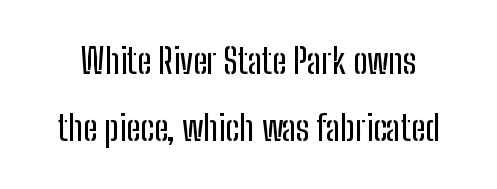
{"serif": "no", "italic": "no", "width": "condensed", "stroke_contrast": "low", "x_height": "medium", "monospaced": "no", "underline": "no", "line_spacing": "loose", "line_spacing_ratio": 1.92, "letter_spacing": "normal", "letter_spacing_em": 0.0, "glyph_px": 35}
